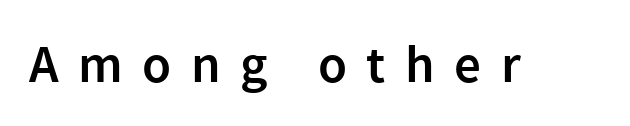
Each word looks stretched out because of the extra space between its letters. The gap between lines stays unmarked. Think of a printed novel: that variable character pitch is what you see here. Typesetter's note: demi weight, one step under bold. This is roman type, the default non-slanted kind.
